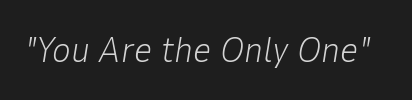
{"italic": "yes", "lean": "right", "slant_degrees": 9, "bold": "no", "weight": "light", "width": "normal", "stroke_contrast": "low", "x_height": "medium", "monospaced": "no", "underline": "no", "letter_spacing": "normal", "letter_spacing_em": 0.0, "glyph_px": 36}
